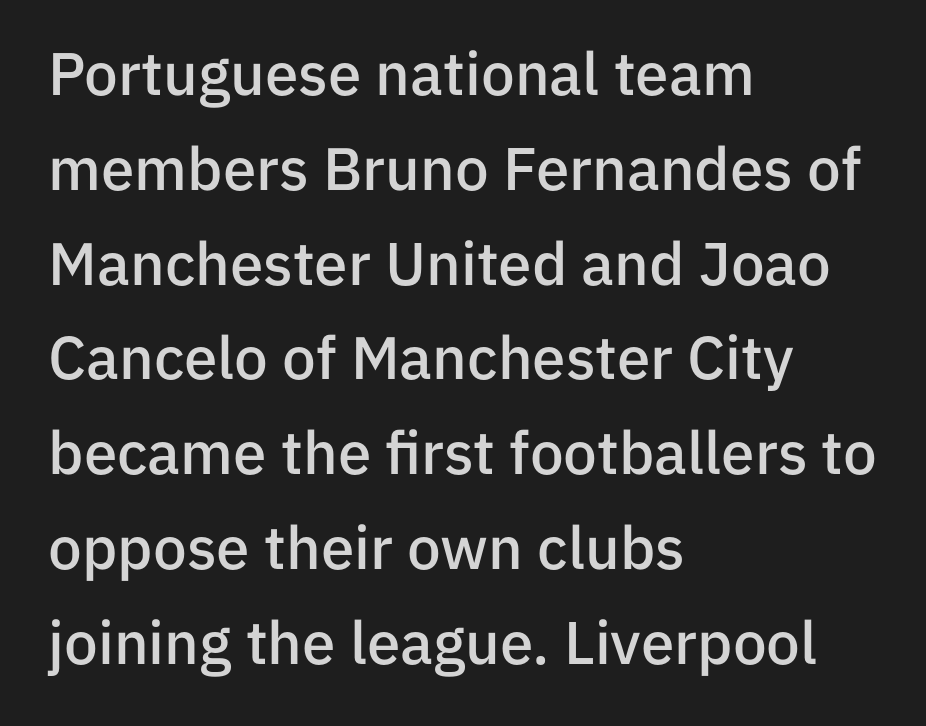
{"serif": "no", "italic": "no", "bold": "semi", "weight": "semibold", "width": "normal", "stroke_contrast": "low", "x_height": "medium", "monospaced": "no", "underline": "no", "align": "left", "line_spacing": "normal", "line_spacing_ratio": 1.58, "letter_spacing": "normal", "letter_spacing_em": 0.0, "glyph_px": 60}
